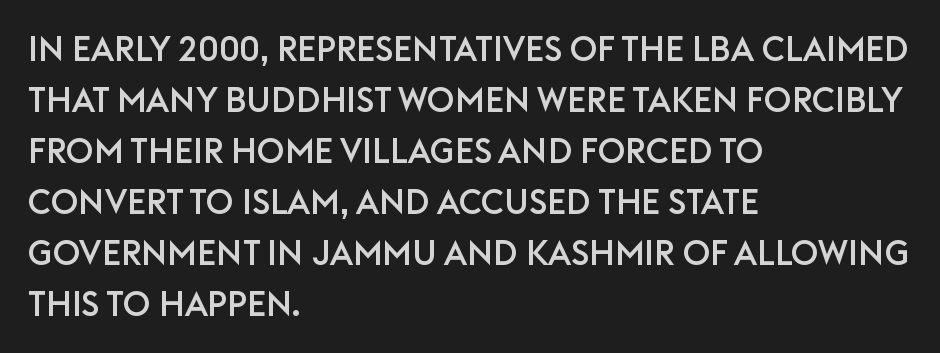
{"serif": "no", "italic": "no", "width": "normal", "stroke_contrast": "low", "x_height": "large", "monospaced": "no", "underline": "no", "align": "left", "line_spacing": "normal", "line_spacing_ratio": 1.5, "letter_spacing": "normal", "letter_spacing_em": 0.0, "glyph_px": 34}
